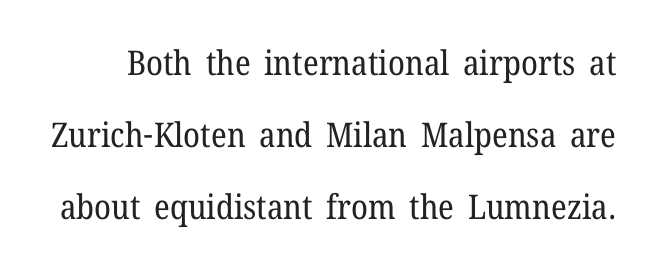
The specimen omits any rule beneath the text block's lines. Posture: upright roman. Letters have the restrained weight of plain body copy at most. Summary of vertical rhythm: relaxed, with wide interline spacing. Are there feet on the stems? There are — it's a serif.
